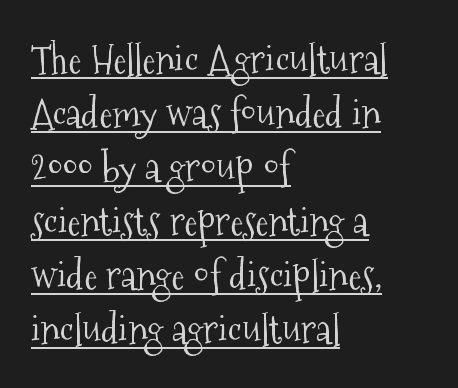
{"serif": "yes", "italic": "no", "bold": "no", "weight": "light", "width": "condensed", "stroke_contrast": "medium", "x_height": "medium", "monospaced": "no", "underline": "yes", "align": "left", "line_spacing": "normal", "line_spacing_ratio": 1.35, "letter_spacing": "normal", "letter_spacing_em": 0.0, "glyph_px": 40}
